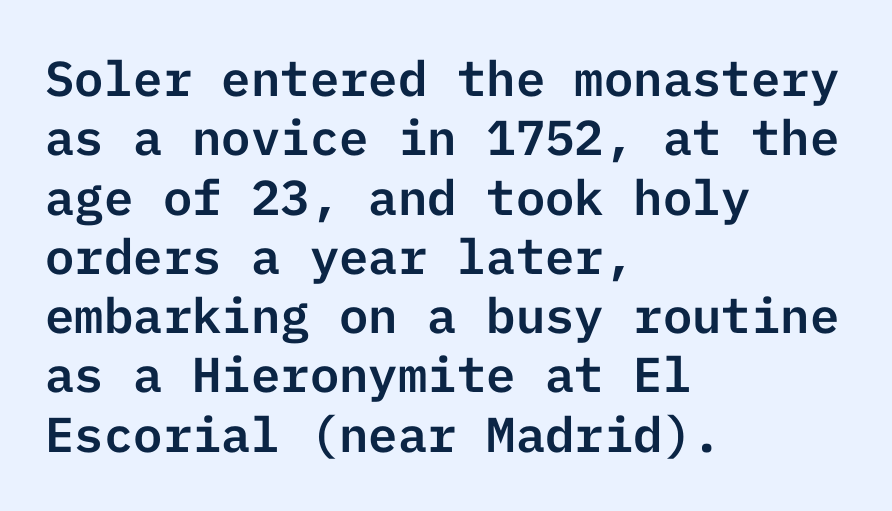
The image shows 49 px sans-serif type, upright; set left-aligned, line spacing 1.21x, normal letter spacing, not underlined; low stroke contrast and a medium x-height.
